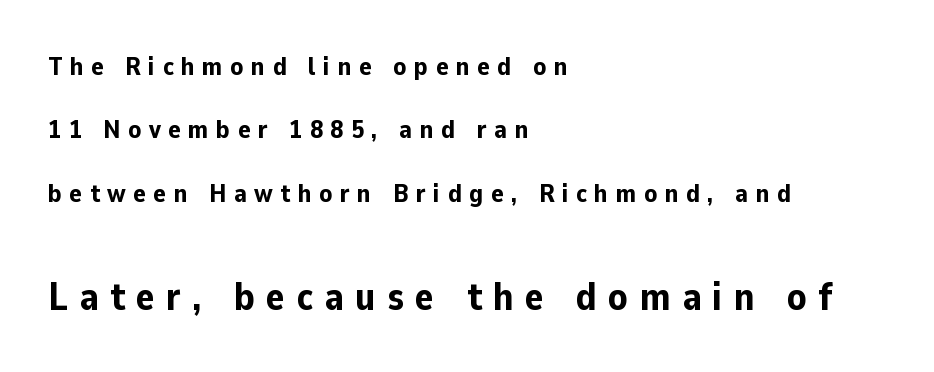
Q: Is the text bold? A: Yes.
Q: Is the text italic (slanted)? A: No, it is upright.
Q: Is the typeface a serif or a sans-serif typeface? A: Sans-serif.
Q: Is the text underlined? A: No.
Q: How is the paragraph aligned? A: Left-aligned.
Q: Is the spacing between letters normal or unusually wide? A: Unusually wide.
Q: Is the spacing between lines tight, normal or loose? A: Loose.
Q: Which block of text is set in a larger size, the first (top) or the second (bottom)? A: The second (bottom) one.
Q: Width (condensed, normal, or wide)? A: Normal.
Q: Stroke contrast? A: Low.
Q: x-height? A: Medium.
Q: Monospaced? A: No.
